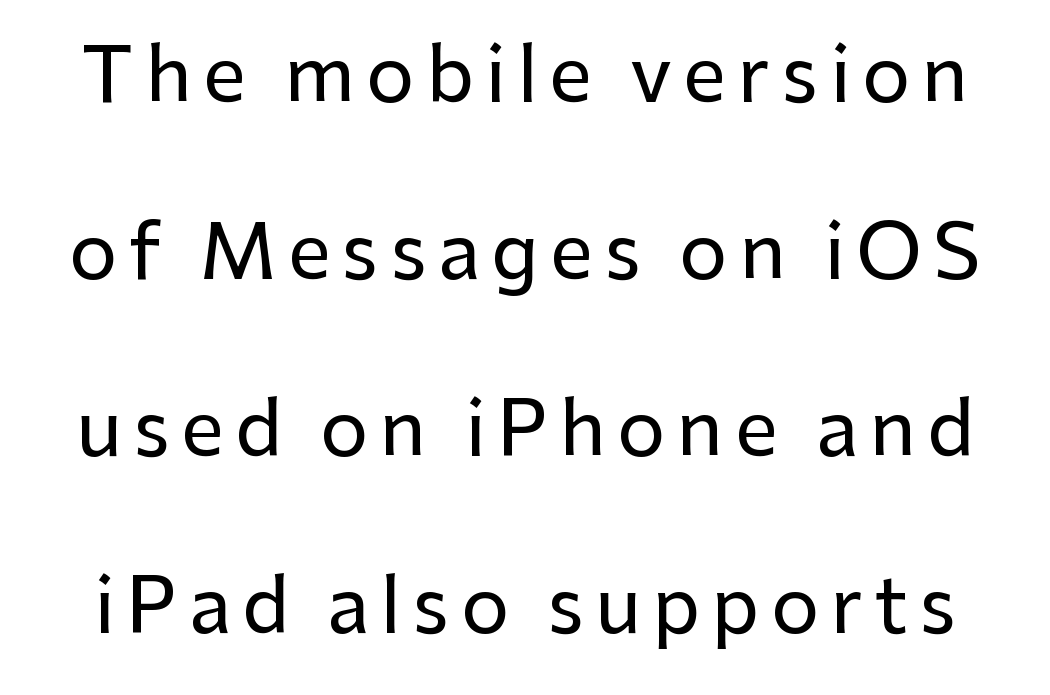
The image shows 76 px sans-serif type, upright; set loose line spacing (2.33x), not underlined; low stroke contrast and a medium x-height.
